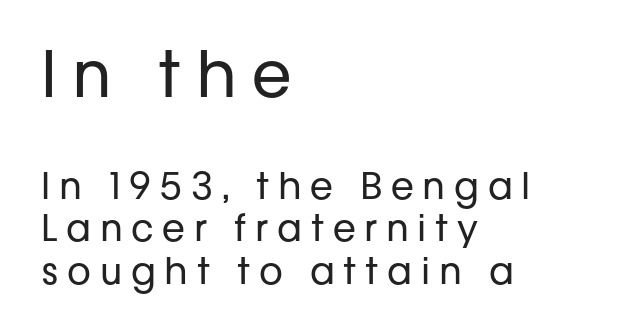
{"serif": "no", "italic": "no", "bold": "no", "weight": "regular", "width": "normal", "stroke_contrast": "low", "x_height": "medium", "monospaced": "no", "underline": "no", "align": "left", "line_spacing": "tight", "line_spacing_ratio": 1.15, "letter_spacing": "wide", "letter_spacing_em": 0.23, "larger_block": "first", "size_ratio": 1.73, "glyph_px": 64}
